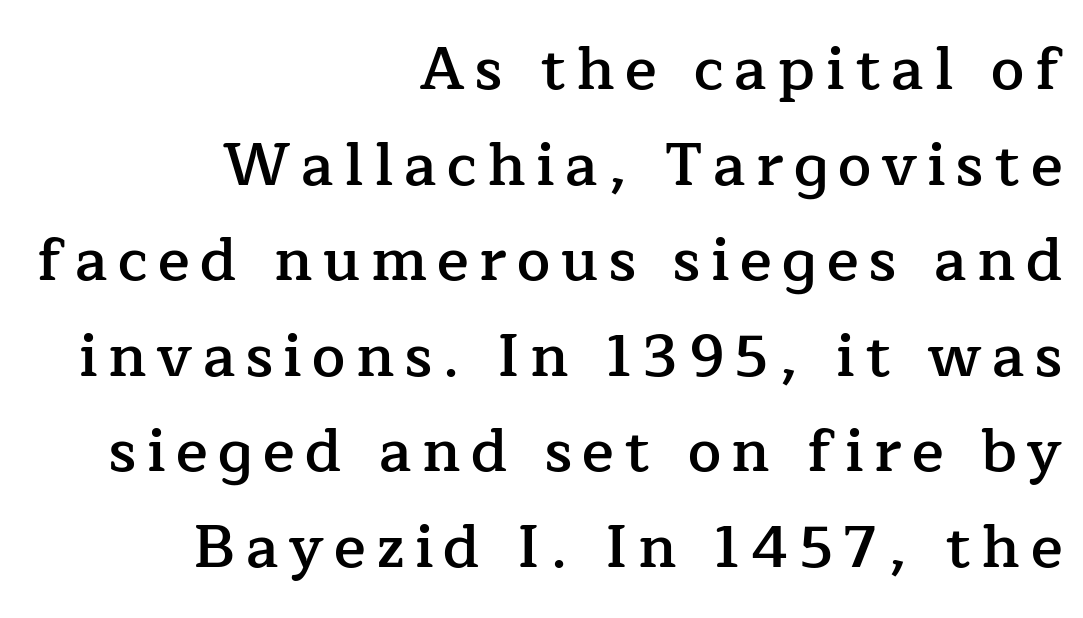
Q: Is the text bold? A: Semi-bold.
Q: Is the text italic (slanted)? A: No, it is upright.
Q: Is the typeface a serif or a sans-serif typeface? A: Serif.
Q: Is the text underlined? A: No.
Q: How is the paragraph aligned? A: Right-aligned.
Q: Is the spacing between lines tight, normal or loose? A: Normal.
Q: Width (condensed, normal, or wide)? A: Normal.
Q: Stroke contrast? A: Low.
Q: x-height? A: Medium.
Q: Monospaced? A: No.
